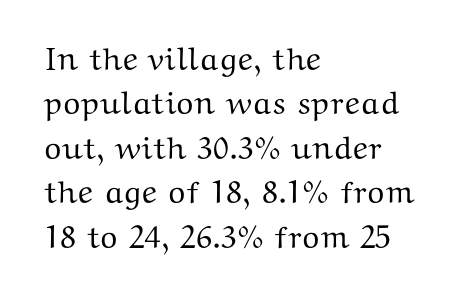
{"serif": "yes", "italic": "no", "width": "wide", "stroke_contrast": "medium", "x_height": "medium", "monospaced": "no", "underline": "no", "align": "left", "line_spacing": "normal", "line_spacing_ratio": 1.39, "letter_spacing": "normal", "letter_spacing_em": 0.0, "glyph_px": 32}
